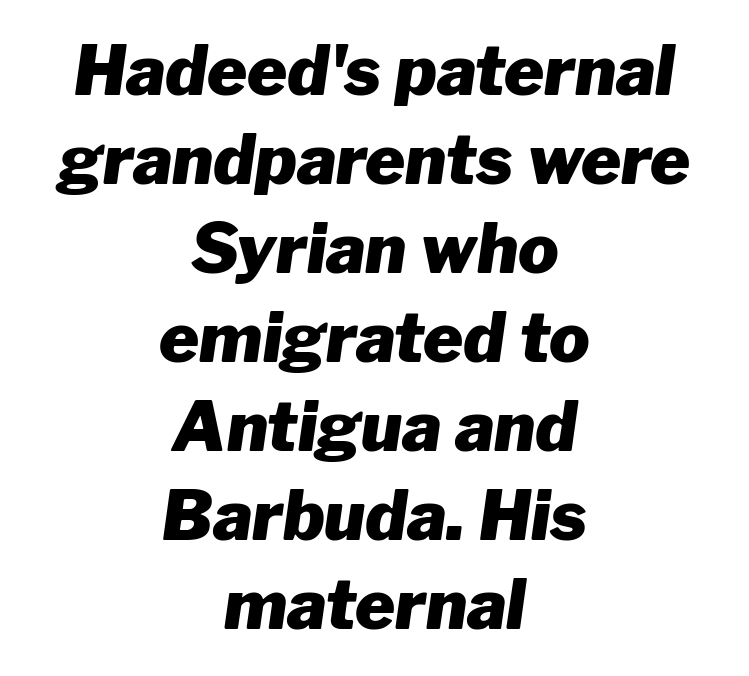
Q: Is the text bold? A: Yes.
Q: Is the text italic (slanted)? A: Yes, it leans right by about 8 degrees.
Q: Is the text underlined? A: No.
Q: How is the paragraph aligned? A: Centered.
Q: Is the spacing between letters normal or unusually wide? A: Normal.
Q: Is the spacing between lines tight, normal or loose? A: Normal.
Q: Width (condensed, normal, or wide)? A: Normal.
Q: Stroke contrast? A: Low.
Q: x-height? A: Medium.
Q: Monospaced? A: No.
